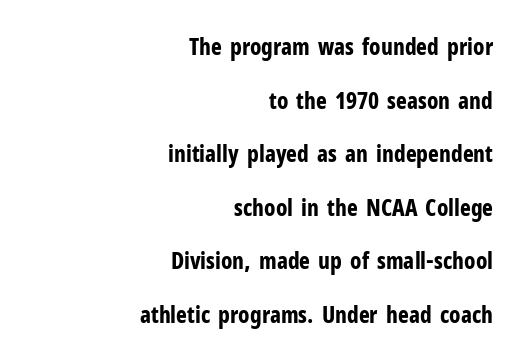
Q: Is the text bold? A: Yes.
Q: Is the text italic (slanted)? A: No, it is upright.
Q: Is the text underlined? A: No.
Q: How is the paragraph aligned? A: Right-aligned.
Q: Is the spacing between letters normal or unusually wide? A: Normal.
Q: Is the spacing between lines tight, normal or loose? A: Loose.
